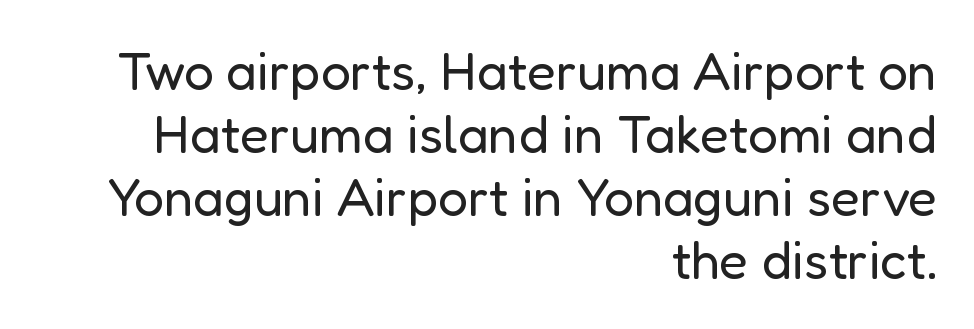
The image shows 53 px regular-weight sans-serif type, upright; set right-aligned, line spacing 1.19x, normal letter spacing, not underlined; low stroke contrast and a medium x-height.
